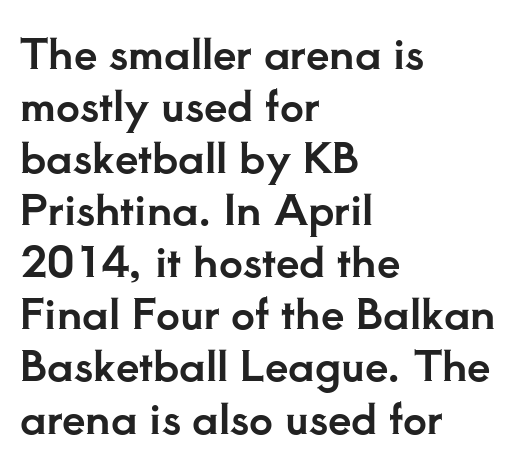
Q: Is the text italic (slanted)? A: No, it is upright.
Q: Is the typeface a serif or a sans-serif typeface? A: Serif.
Q: Is the text underlined? A: No.
Q: How is the paragraph aligned? A: Left-aligned.
Q: Is the spacing between letters normal or unusually wide? A: Normal.
Q: Width (condensed, normal, or wide)? A: Normal.
Q: Stroke contrast? A: Low.
Q: x-height? A: Small.
Q: Monospaced? A: No.
